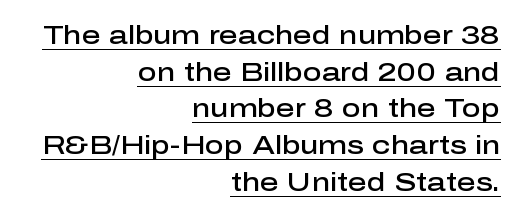
Where is the straight margin? On the right. No extra tracking has been applied to these lines. It's the straight-up-and-down kind of type. Check the space under the baseline: a stroke is drawn there. The space between consecutive lines is moderate.
